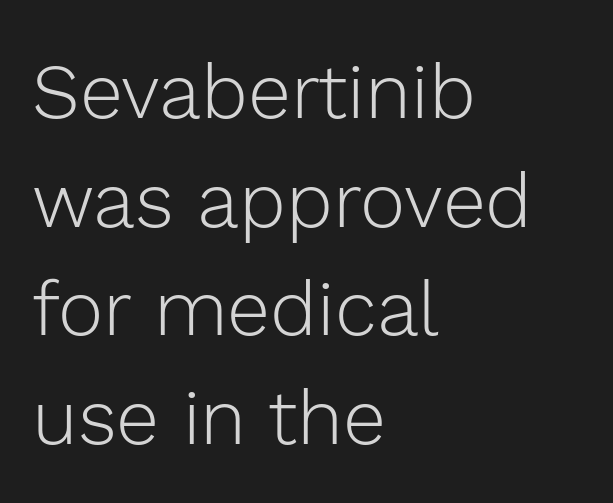
{"serif": "no", "italic": "no", "bold": "no", "weight": "light", "width": "normal", "x_height": "medium", "monospaced": "no", "underline": "no", "align": "left", "line_spacing": "normal", "line_spacing_ratio": 1.41, "letter_spacing": "normal", "letter_spacing_em": 0.0, "glyph_px": 77}
